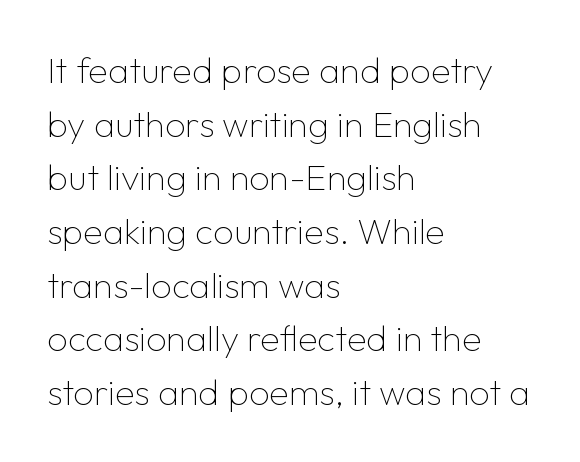
Q: Is the text bold? A: No.
Q: Is the text italic (slanted)? A: No, it is upright.
Q: Is the typeface a serif or a sans-serif typeface? A: Sans-serif.
Q: Is the text underlined? A: No.
Q: How is the paragraph aligned? A: Left-aligned.
Q: Is the spacing between letters normal or unusually wide? A: Normal.
Q: Is the spacing between lines tight, normal or loose? A: Normal.
Q: Width (condensed, normal, or wide)? A: Normal.
Q: Stroke contrast? A: Low.
Q: x-height? A: Medium.
Q: Monospaced? A: No.
